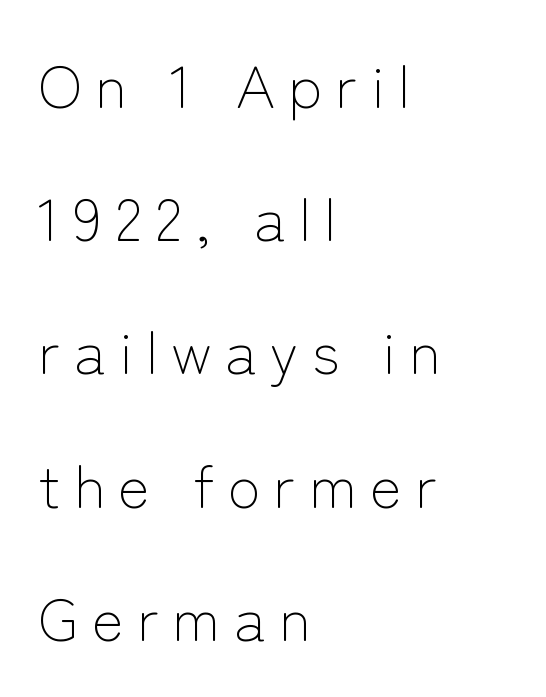
{"serif": "no", "italic": "no", "bold": "no", "weight": "light", "width": "normal", "stroke_contrast": "low", "x_height": "medium", "monospaced": "no", "underline": "no", "align": "left", "line_spacing": "loose", "line_spacing_ratio": 2.22, "letter_spacing": "wide", "letter_spacing_em": 0.22, "glyph_px": 60}
